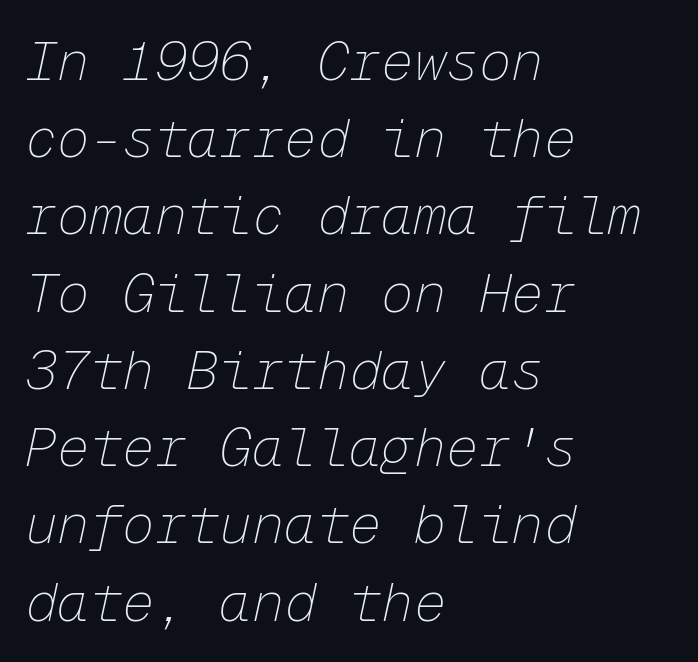
Q: Is the text bold? A: No.
Q: Is the text italic (slanted)? A: Yes, it leans right by about 12 degrees.
Q: Is the text underlined? A: No.
Q: How is the paragraph aligned? A: Left-aligned.
Q: Is the spacing between letters normal or unusually wide? A: Normal.
Q: Is the spacing between lines tight, normal or loose? A: Normal.
Q: Width (condensed, normal, or wide)? A: Normal.
Q: Stroke contrast? A: Low.
Q: x-height? A: Medium.
Q: Monospaced? A: Yes.
